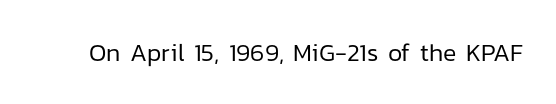
The rendering keeps characters at their native spacing. The font sits on the lighter half of the weight spectrum, regular included. Quick note: underline off. Is there any slant? The stems are plumb.
